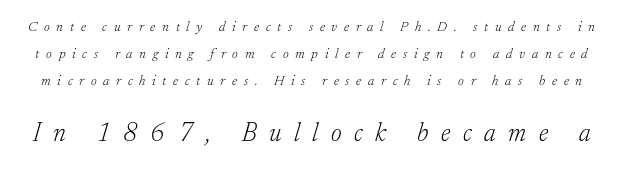
{"italic": "yes", "lean": "right", "slant_degrees": 17, "bold": "no", "underline": "no", "line_spacing": "loose", "line_spacing_ratio": 1.92, "letter_spacing": "wide", "letter_spacing_em": 0.48, "larger_block": "second", "size_ratio": 1.86, "glyph_px": 26}
